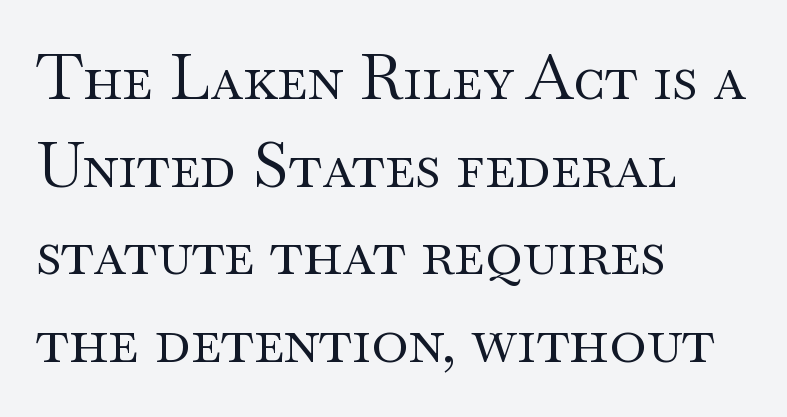
The image shows 63 px regular-weight, wide serif type, upright; set left-aligned, normal line spacing (1.39x), normal letter spacing, not underlined; medium stroke contrast and a small x-height.
